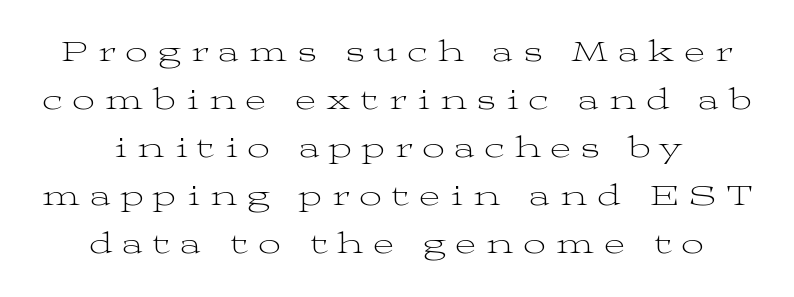
Q: Is the text bold? A: No.
Q: Is the text italic (slanted)? A: No, it is upright.
Q: Is the typeface a serif or a sans-serif typeface? A: Serif.
Q: Is the text underlined? A: No.
Q: How is the paragraph aligned? A: Centered.
Q: Is the spacing between letters normal or unusually wide? A: Unusually wide.
Q: Is the spacing between lines tight, normal or loose? A: Normal.
Q: Width (condensed, normal, or wide)? A: Wide.
Q: Stroke contrast? A: Medium.
Q: x-height? A: Medium.
Q: Monospaced? A: No.
